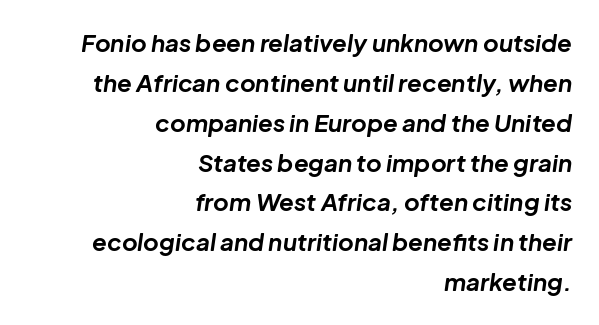
{"italic": "yes", "lean": "right", "slant_degrees": 8, "bold": "yes", "underline": "no", "align": "right", "line_spacing": "normal", "line_spacing_ratio": 1.66, "letter_spacing": "normal", "letter_spacing_em": 0.0, "glyph_px": 24}
